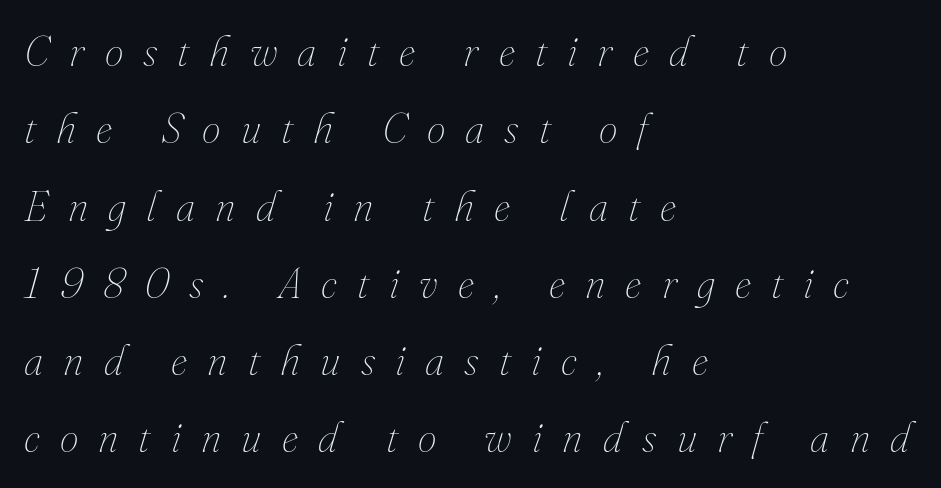
Q: Is the text bold? A: No.
Q: Is the text italic (slanted)? A: Yes, it leans right by about 16 degrees.
Q: Is the text underlined? A: No.
Q: How is the paragraph aligned? A: Left-aligned.
Q: Is the spacing between letters normal or unusually wide? A: Unusually wide.
Q: Width (condensed, normal, or wide)? A: Normal.
Q: Stroke contrast? A: Medium.
Q: x-height? A: Small.
Q: Monospaced? A: No.
